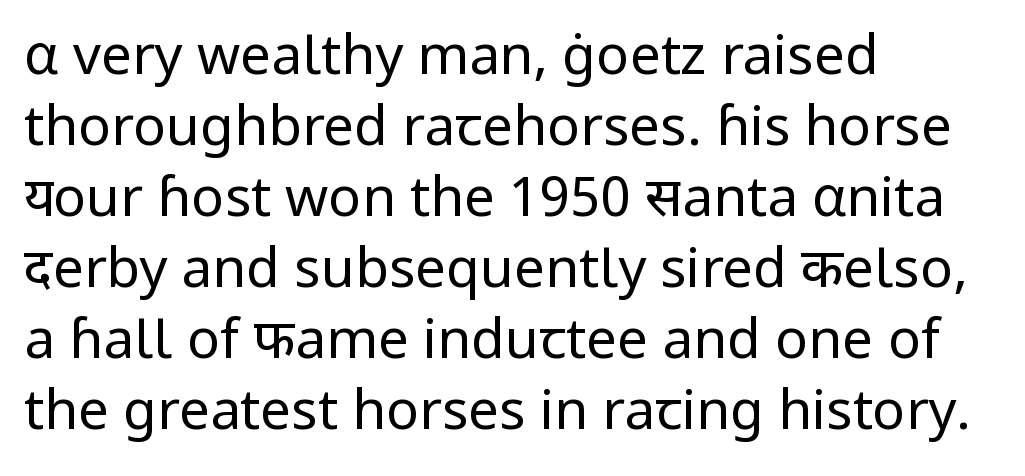
{"serif": "no", "italic": "no", "bold": "no", "weight": "regular", "width": "normal", "stroke_contrast": "low", "x_height": "medium", "monospaced": "no", "underline": "no", "align": "left", "line_spacing": "normal", "line_spacing_ratio": 1.29, "letter_spacing": "normal", "letter_spacing_em": 0.0, "glyph_px": 55}
